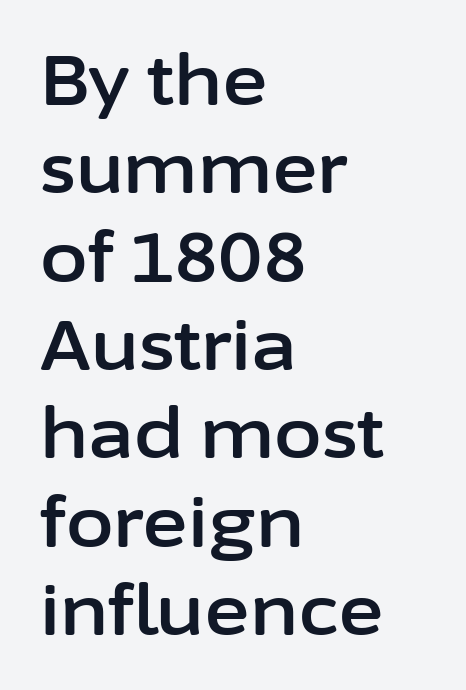
Q: Is the text italic (slanted)? A: No, it is upright.
Q: Is the typeface a serif or a sans-serif typeface? A: Sans-serif.
Q: Is the text underlined? A: No.
Q: How is the paragraph aligned? A: Left-aligned.
Q: Is the spacing between letters normal or unusually wide? A: Normal.
Q: Is the spacing between lines tight, normal or loose? A: Normal.
Q: Width (condensed, normal, or wide)? A: Normal.
Q: Stroke contrast? A: Low.
Q: x-height? A: Medium.
Q: Monospaced? A: No.
